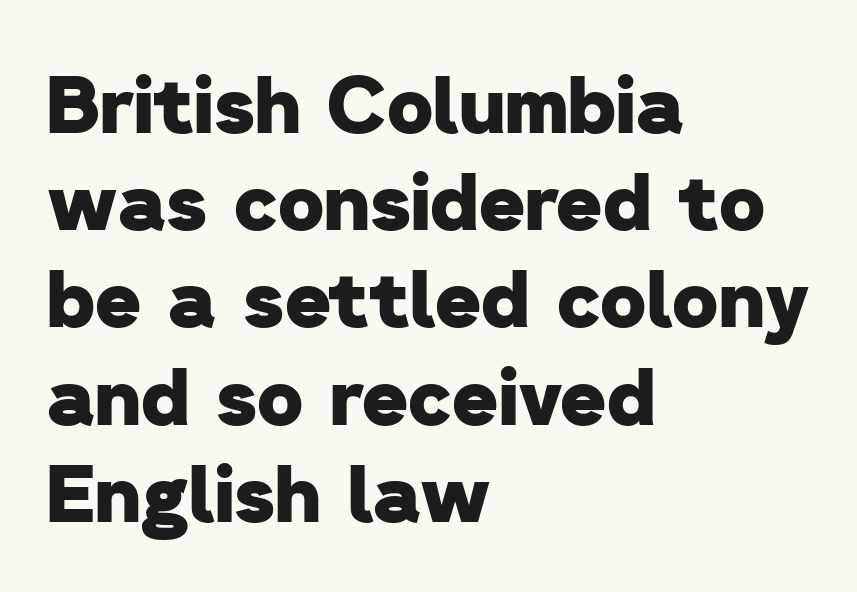
Q: Is the text bold? A: Yes.
Q: Is the typeface a serif or a sans-serif typeface? A: Sans-serif.
Q: Is the text underlined? A: No.
Q: How is the paragraph aligned? A: Left-aligned.
Q: Is the spacing between letters normal or unusually wide? A: Normal.
Q: Width (condensed, normal, or wide)? A: Normal.
Q: Stroke contrast? A: Low.
Q: x-height? A: Medium.
Q: Monospaced? A: No.
